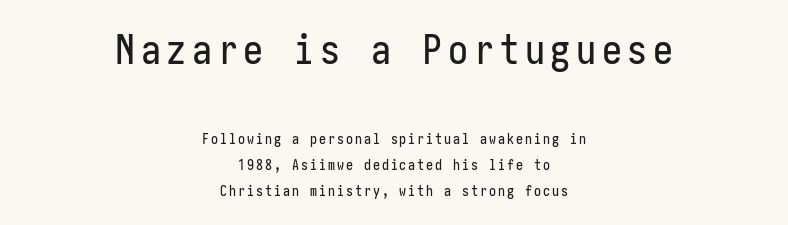
In terms of letterform style, serifs are entirely absent. Two sizes are in play, and the larger belongs to the first block. These lines were composed using upright roman letters. The words here are not underlined. Reading down the block, each line starts at a different indent, mirrored at its end.
